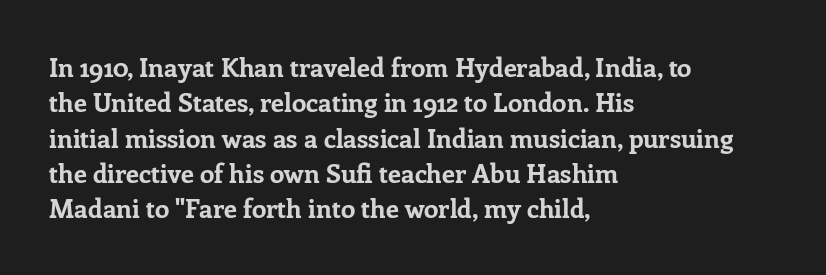
Q: Is the text bold? A: Yes.
Q: Is the text italic (slanted)? A: No, it is upright.
Q: Is the text underlined? A: No.
Q: How is the paragraph aligned? A: Left-aligned.
Q: Is the spacing between letters normal or unusually wide? A: Normal.
Q: Is the spacing between lines tight, normal or loose? A: Normal.
